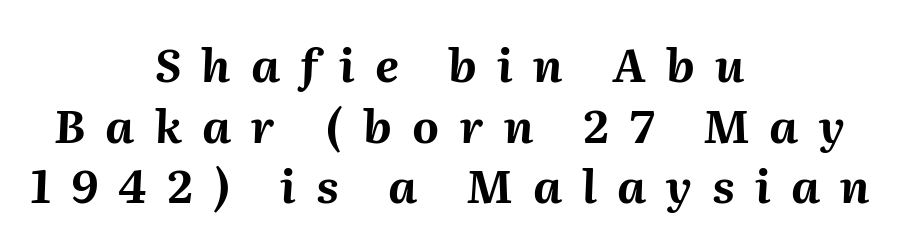
The image shows 46 px bold type, italic (leaning right); set centered, normal line spacing (1.32x), unusually wide letter spacing (+0.44 em), not underlined; medium stroke contrast and a medium x-height.
